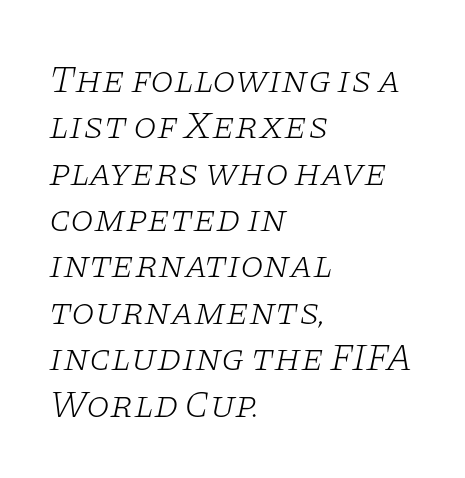
The image shows 38 px light, wide serif type, italic (leaning right); set left-aligned, line spacing 1.22x, normal letter spacing, not underlined; low stroke contrast and a large x-height.
